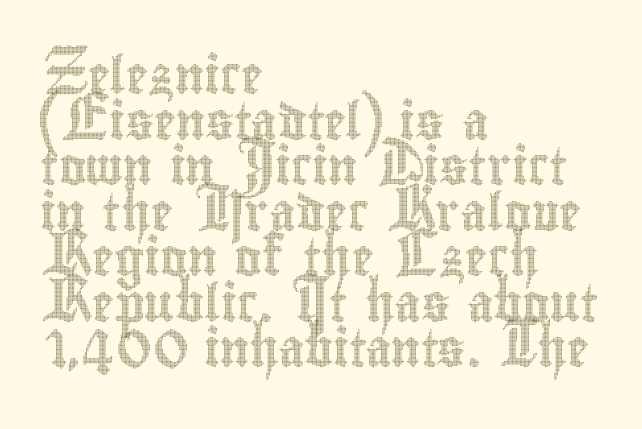
{"italic": "no", "width": "condensed", "x_height": "small", "monospaced": "no", "underline": "no", "align": "left", "line_spacing_ratio": 1.23, "letter_spacing": "normal", "letter_spacing_em": 0.0, "glyph_px": 37}
